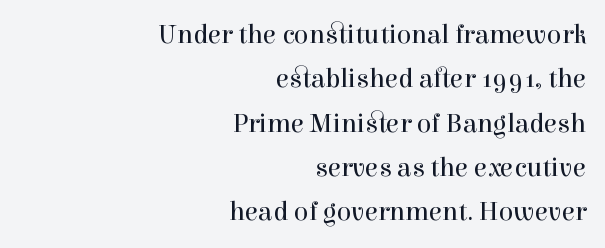
{"italic": "no", "bold": "no", "underline": "no", "align": "right", "line_spacing": "normal", "line_spacing_ratio": 1.64, "letter_spacing": "normal", "letter_spacing_em": 0.0, "glyph_px": 27}
